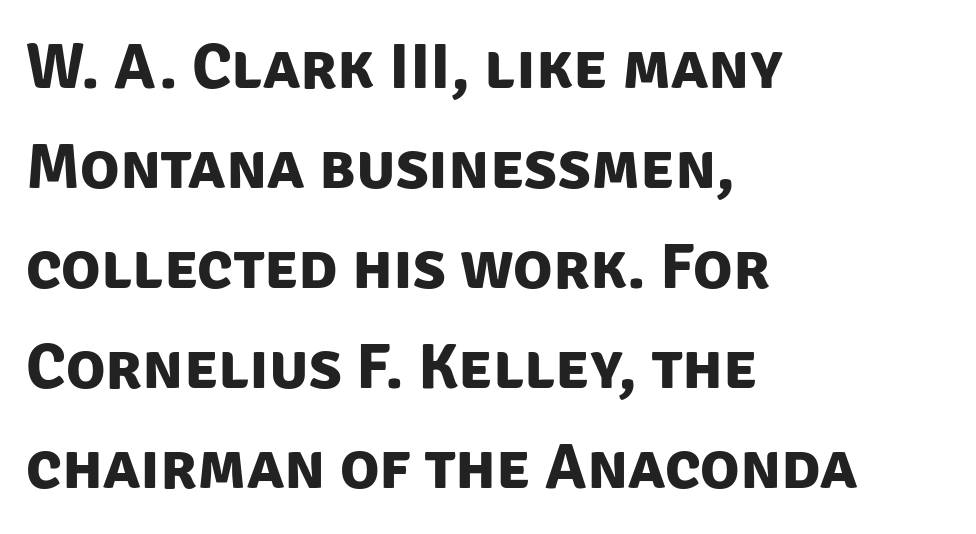
{"serif": "no", "bold": "yes", "weight": "bold", "width": "normal", "stroke_contrast": "low", "x_height": "large", "monospaced": "no", "underline": "no", "align": "left", "line_spacing": "normal", "line_spacing_ratio": 1.54, "letter_spacing": "normal", "letter_spacing_em": 0.0, "glyph_px": 65}
